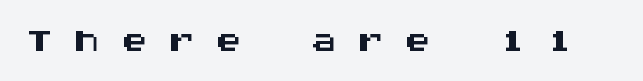
{"serif": "no", "italic": "no", "width": "wide", "stroke_contrast": "medium", "x_height": "large", "monospaced": "yes", "underline": "no", "letter_spacing": "wide", "letter_spacing_em": 0.36, "glyph_px": 55}
